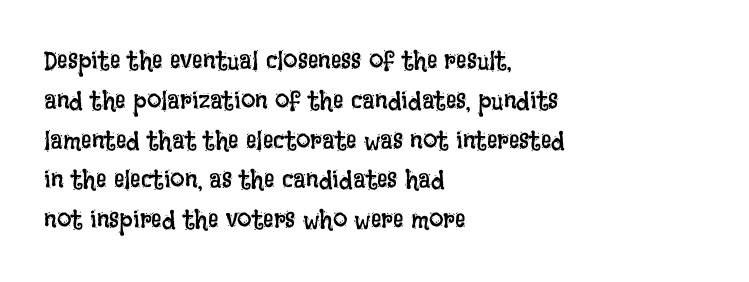
The image shows 26 px text type, upright; set left-aligned, normal line spacing (1.53x), normal letter spacing, not underlined.
